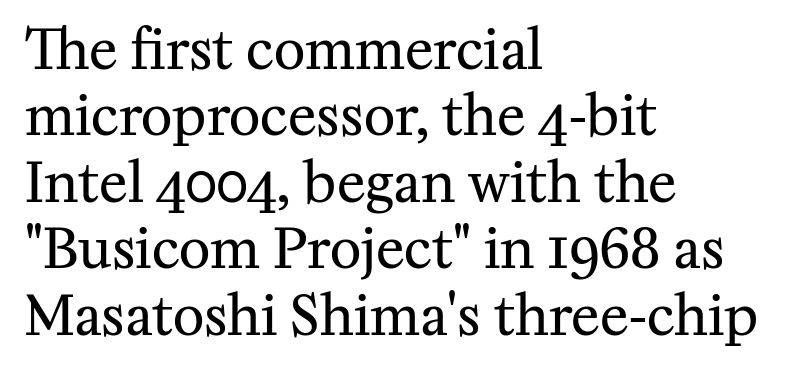
{"serif": "yes", "italic": "no", "bold": "no", "weight": "regular", "width": "normal", "stroke_contrast": "medium", "x_height": "medium", "monospaced": "no", "underline": "no", "align": "left", "line_spacing_ratio": 1.23, "letter_spacing": "normal", "letter_spacing_em": 0.0, "glyph_px": 54}
